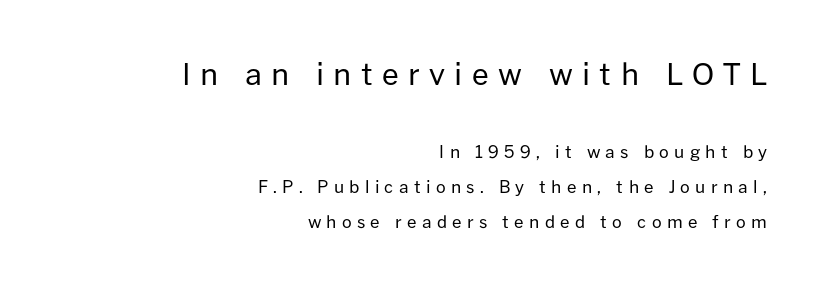
Q: Is the text bold? A: No.
Q: Is the text italic (slanted)? A: No, it is upright.
Q: Is the typeface a serif or a sans-serif typeface? A: Sans-serif.
Q: Is the text underlined? A: No.
Q: How is the paragraph aligned? A: Right-aligned.
Q: Is the spacing between letters normal or unusually wide? A: Unusually wide.
Q: Is the spacing between lines tight, normal or loose? A: Loose.
Q: Which block of text is set in a larger size, the first (top) or the second (bottom)? A: The first (top) one.
Q: Width (condensed, normal, or wide)? A: Normal.
Q: Stroke contrast? A: Low.
Q: x-height? A: Medium.
Q: Monospaced? A: No.
